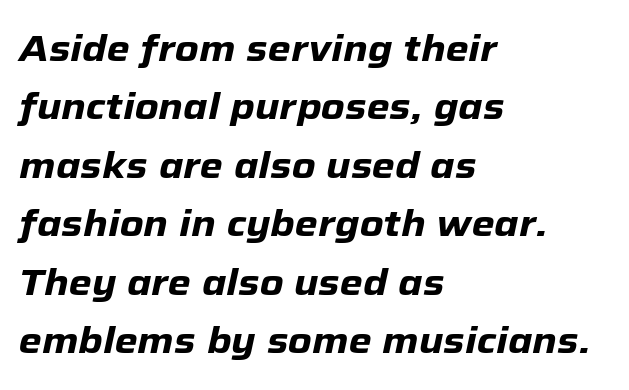
Q: Is the text bold? A: Yes.
Q: Is the text italic (slanted)? A: Yes, it leans right by about 12 degrees.
Q: Is the text underlined? A: No.
Q: How is the paragraph aligned? A: Left-aligned.
Q: Is the spacing between letters normal or unusually wide? A: Normal.
Q: Is the spacing between lines tight, normal or loose? A: Normal.
Q: Width (condensed, normal, or wide)? A: Normal.
Q: Stroke contrast? A: Low.
Q: x-height? A: Medium.
Q: Monospaced? A: No.
